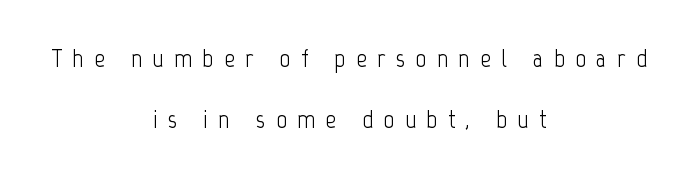
Q: Is the text bold? A: No.
Q: Is the text italic (slanted)? A: No, it is upright.
Q: Is the text underlined? A: No.
Q: How is the paragraph aligned? A: Centered.
Q: Is the spacing between letters normal or unusually wide? A: Unusually wide.
Q: Is the spacing between lines tight, normal or loose? A: Loose.
